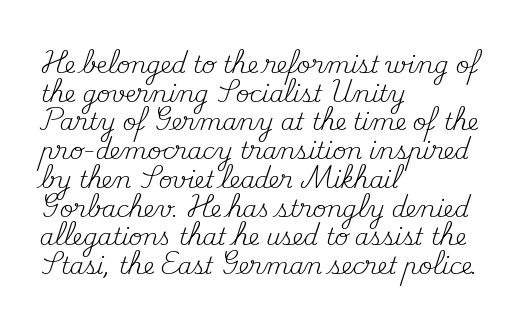
The image shows 23 px text type; set left-aligned, normal line spacing (1.25x), normal letter spacing, not underlined.
